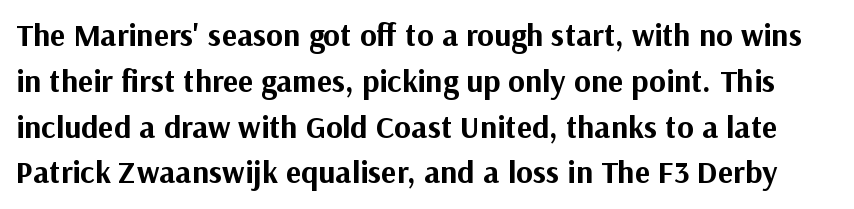
Look at the tracking — it's just the regular setting, nothing added. Does the lettering tilt? It doesn't — this is upright. The passage shown is emphatically bold. The passage shown is typed in a proportional face where columns would drift. The passage shown is not underscored anywhere. Line spacing here is normal.
